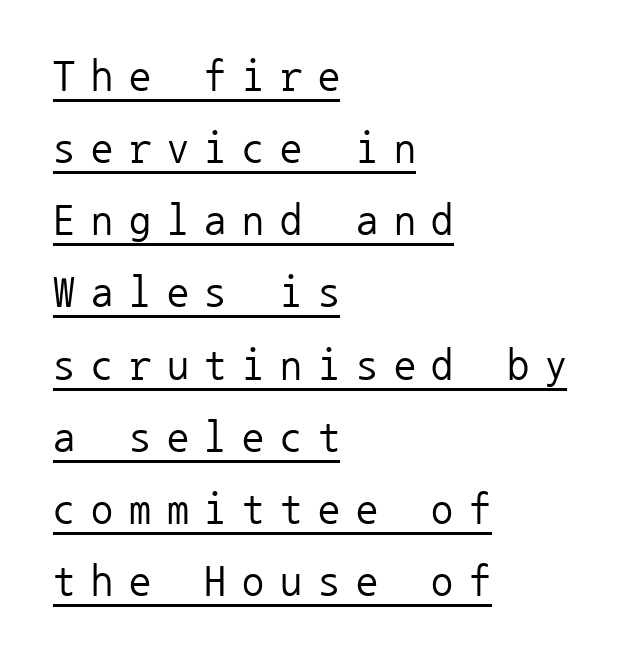
Reading down the column, the eye jumps a familiar distance to each next line. In designer terms, the underline attribute is active on this setting. The face looks like a standard text weight, possibly lighter. Here the glyphs are tracked loosely, breaking word shapes into spaced letters.
